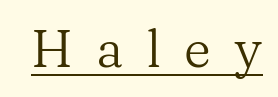
The letters look calm and open, with moderate or lighter stems. You can tell it's not italic because the verticals are truly vertical. Varying glyph widths throughout — classic text-font behaviour. This is underlined copy, the kind a proofreader might mark for attention. To sum up the face: it has serifs. Is the letter spacing exaggerated? Yes — the characters are pushed far apart.
